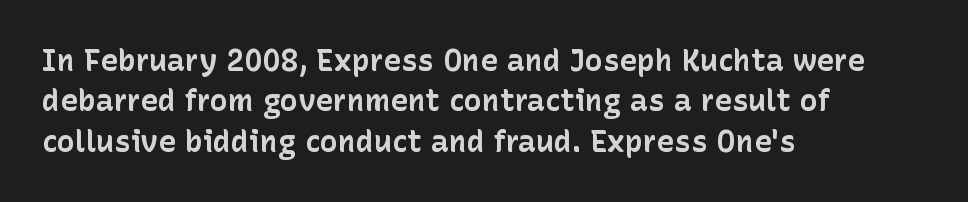
Q: Is the text bold? A: Yes.
Q: Is the text italic (slanted)? A: No, it is upright.
Q: Is the typeface a serif or a sans-serif typeface? A: Sans-serif.
Q: Is the text underlined? A: No.
Q: How is the paragraph aligned? A: Left-aligned.
Q: Is the spacing between letters normal or unusually wide? A: Normal.
Q: Is the spacing between lines tight, normal or loose? A: Normal.
Q: Width (condensed, normal, or wide)? A: Normal.
Q: Stroke contrast? A: Low.
Q: x-height? A: Medium.
Q: Monospaced? A: No.
